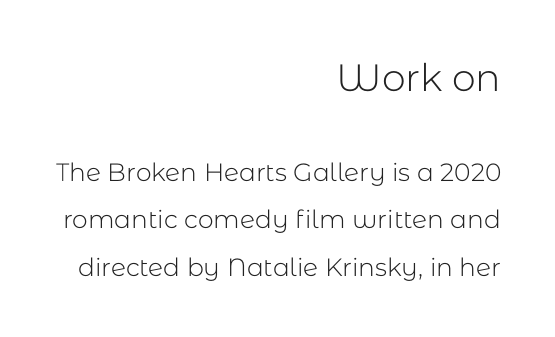
{"serif": "no", "italic": "no", "bold": "no", "weight": "light", "width": "normal", "stroke_contrast": "low", "x_height": "medium", "monospaced": "no", "underline": "no", "align": "right", "line_spacing_ratio": 1.89, "letter_spacing": "normal", "letter_spacing_em": 0.0, "larger_block": "first", "size_ratio": 1.52, "glyph_px": 38}
